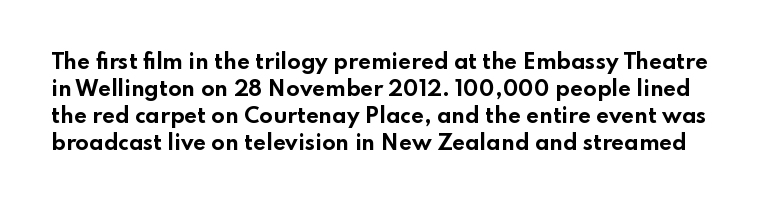
{"italic": "no", "bold": "yes", "underline": "no", "line_spacing": "normal", "line_spacing_ratio": 1.35, "letter_spacing": "normal", "letter_spacing_em": 0.0, "glyph_px": 20}
